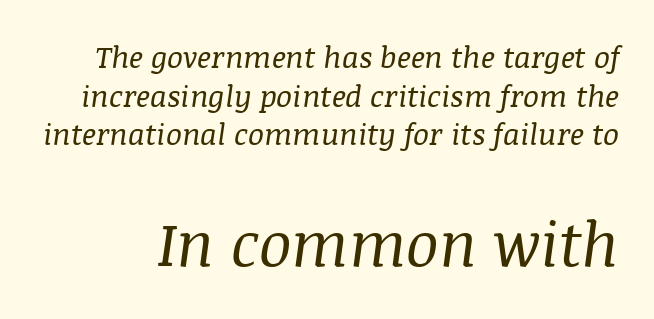
Q: Is the text bold? A: No.
Q: Is the text italic (slanted)? A: Yes, it leans right by about 8 degrees.
Q: Is the typeface a serif or a sans-serif typeface? A: Serif.
Q: Is the text underlined? A: No.
Q: Is the spacing between letters normal or unusually wide? A: Normal.
Q: Is the spacing between lines tight, normal or loose? A: Normal.
Q: Which block of text is set in a larger size, the first (top) or the second (bottom)? A: The second (bottom) one.
Q: Width (condensed, normal, or wide)? A: Normal.
Q: Stroke contrast? A: Medium.
Q: x-height? A: Large.
Q: Monospaced? A: No.
